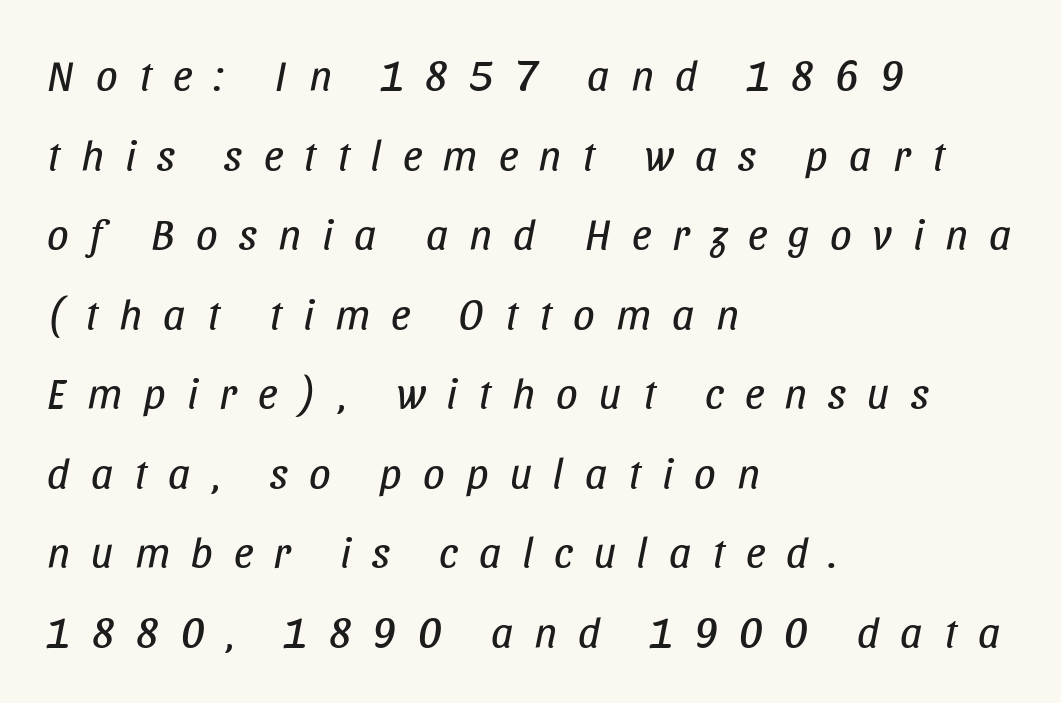
Q: Is the text bold? A: No.
Q: Is the text italic (slanted)? A: Yes, it leans right by about 11 degrees.
Q: Is the text underlined? A: No.
Q: How is the paragraph aligned? A: Left-aligned.
Q: Is the spacing between letters normal or unusually wide? A: Unusually wide.
Q: Width (condensed, normal, or wide)? A: Condensed.
Q: Stroke contrast? A: Low.
Q: x-height? A: Large.
Q: Monospaced? A: No.
